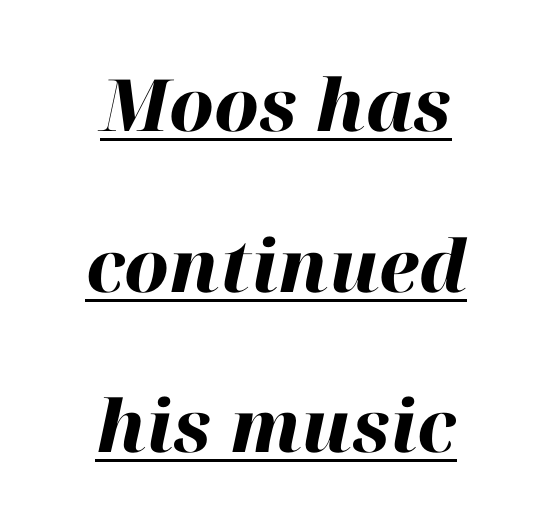
Q: Is the text bold? A: Yes.
Q: Is the text italic (slanted)? A: Yes, it leans right by about 12 degrees.
Q: Is the text underlined? A: Yes.
Q: How is the paragraph aligned? A: Centered.
Q: Is the spacing between letters normal or unusually wide? A: Normal.
Q: Is the spacing between lines tight, normal or loose? A: Loose.
Q: Width (condensed, normal, or wide)? A: Normal.
Q: Stroke contrast? A: High.
Q: x-height? A: Medium.
Q: Monospaced? A: No.
